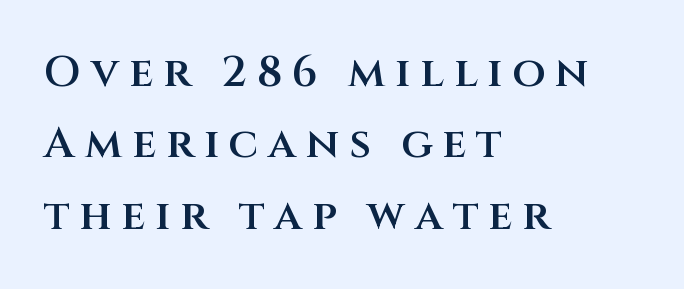
The image shows 43 px semibold sans-serif type, upright; set left-aligned, normal line spacing (1.66x), unusually wide letter spacing (+0.23 em), not underlined; medium stroke contrast and a large x-height.
